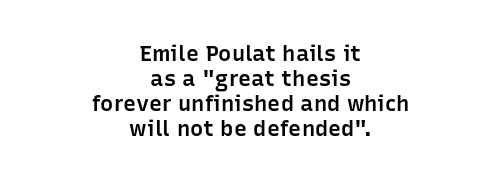
{"italic": "no", "bold": "semi", "underline": "no", "align": "center", "line_spacing": "tight", "line_spacing_ratio": 1.13, "letter_spacing": "normal", "letter_spacing_em": 0.0, "glyph_px": 22}
